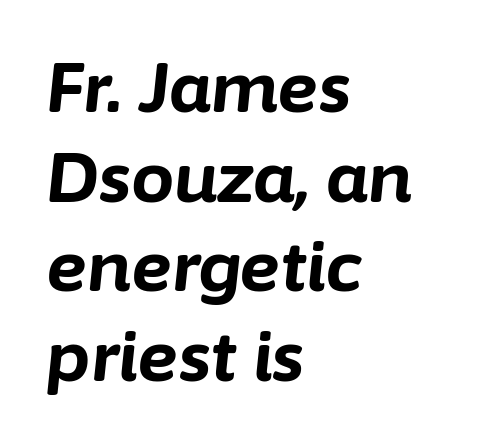
{"italic": "yes", "lean": "right", "slant_degrees": 6, "bold": "yes", "weight": "bold", "width": "normal", "stroke_contrast": "low", "x_height": "medium", "monospaced": "no", "underline": "no", "align": "left", "line_spacing": "normal", "line_spacing_ratio": 1.3, "letter_spacing": "normal", "letter_spacing_em": 0.0, "glyph_px": 69}
